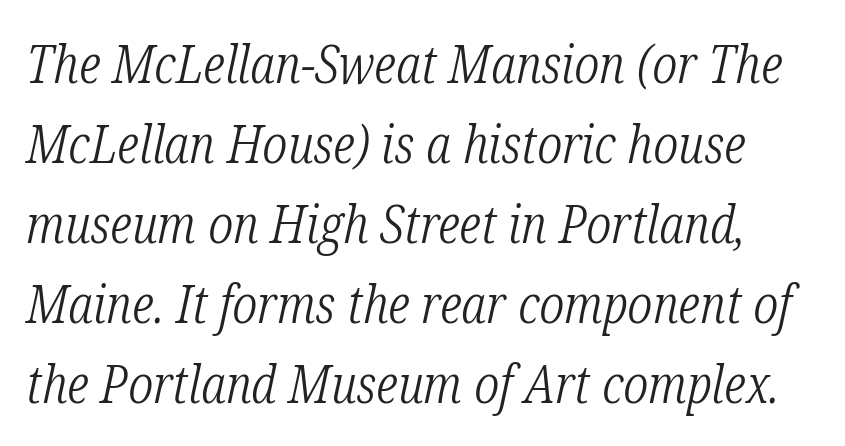
Decoration check: the copy has no underline. Letters have the restrained weight of plain body copy at most. Reading down the column, the eye jumps a familiar distance to each next line. Each letter keeps its own natural width here, so spacing adapts to shape. A typesetter would mark this as italic. Nothing unusual about the tracking: characters are spaced as the font intends.
